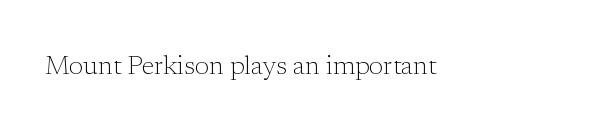
Q: Is the text bold? A: No.
Q: Is the text italic (slanted)? A: No, it is upright.
Q: Is the text underlined? A: No.
Q: Is the spacing between letters normal or unusually wide? A: Normal.
